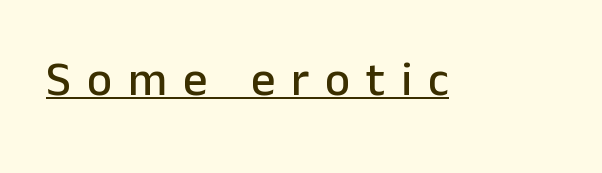
Q: Is the text italic (slanted)? A: No, it is upright.
Q: Is the typeface a serif or a sans-serif typeface? A: Sans-serif.
Q: Is the text underlined? A: Yes.
Q: Is the spacing between letters normal or unusually wide? A: Unusually wide.
Q: Width (condensed, normal, or wide)? A: Normal.
Q: Stroke contrast? A: Low.
Q: x-height? A: Medium.
Q: Monospaced? A: No.
